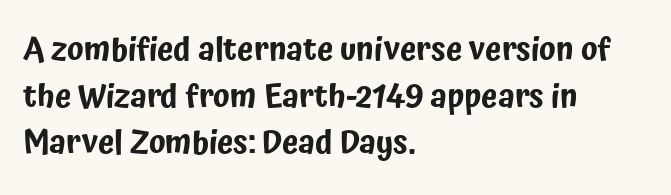
Q: Is the text italic (slanted)? A: No, it is upright.
Q: Is the typeface a serif or a sans-serif typeface? A: Sans-serif.
Q: Is the text underlined? A: No.
Q: How is the paragraph aligned? A: Left-aligned.
Q: Is the spacing between letters normal or unusually wide? A: Normal.
Q: Is the spacing between lines tight, normal or loose? A: Normal.
Q: Width (condensed, normal, or wide)? A: Condensed.
Q: Stroke contrast? A: Low.
Q: x-height? A: Medium.
Q: Monospaced? A: No.
